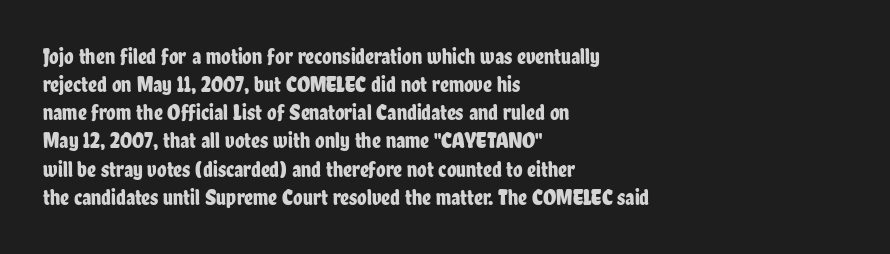
The image shows 22 px text type, upright; set left-aligned, normal line spacing (1.28x), normal letter spacing, not underlined.
